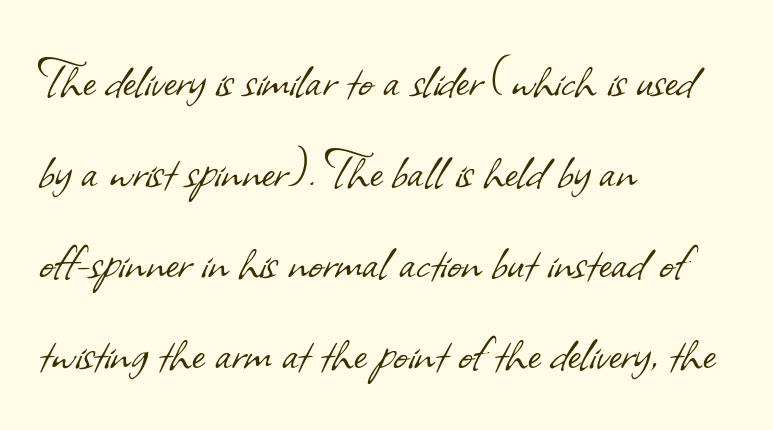
The image shows 61 px light sans-serif type; set left-aligned, normal line spacing (1.49x), normal letter spacing, not underlined; low stroke contrast and a small x-height.
